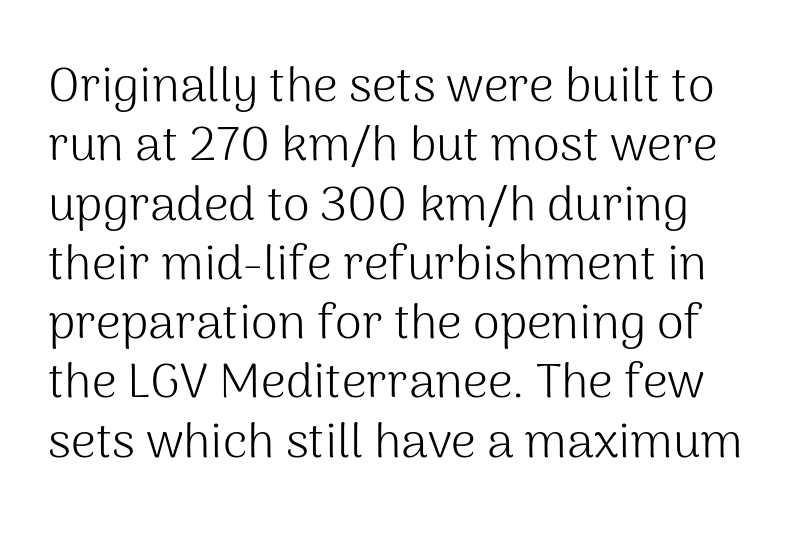
Q: Is the text bold? A: No.
Q: Is the text italic (slanted)? A: No, it is upright.
Q: Is the typeface a serif or a sans-serif typeface? A: Sans-serif.
Q: Is the text underlined? A: No.
Q: Is the spacing between letters normal or unusually wide? A: Normal.
Q: Width (condensed, normal, or wide)? A: Normal.
Q: Stroke contrast? A: Medium.
Q: x-height? A: Medium.
Q: Monospaced? A: No.
